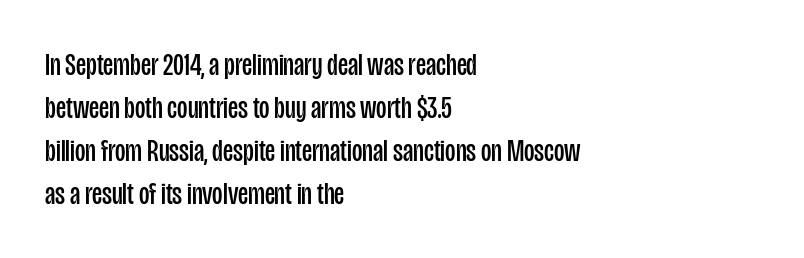
The letters carry no serifs — their stems end cleanly without finishing strokes. The words here are not underlined. This reads as an unemphasized weight, regular at the heaviest. In terms of posture, this sample is upright.
